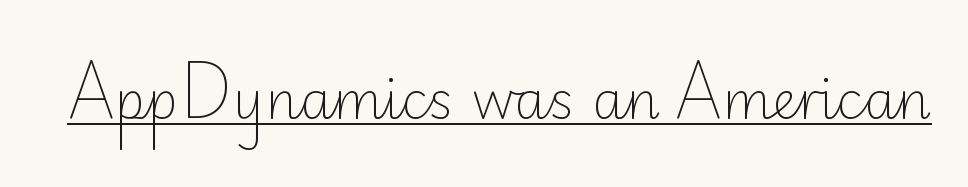
Q: Is the text bold? A: No.
Q: Is the text italic (slanted)? A: No, it is upright.
Q: Is the typeface a serif or a sans-serif typeface? A: Sans-serif.
Q: Is the text underlined? A: Yes.
Q: Is the spacing between letters normal or unusually wide? A: Normal.
Q: Width (condensed, normal, or wide)? A: Normal.
Q: Stroke contrast? A: Low.
Q: x-height? A: Small.
Q: Monospaced? A: No.
